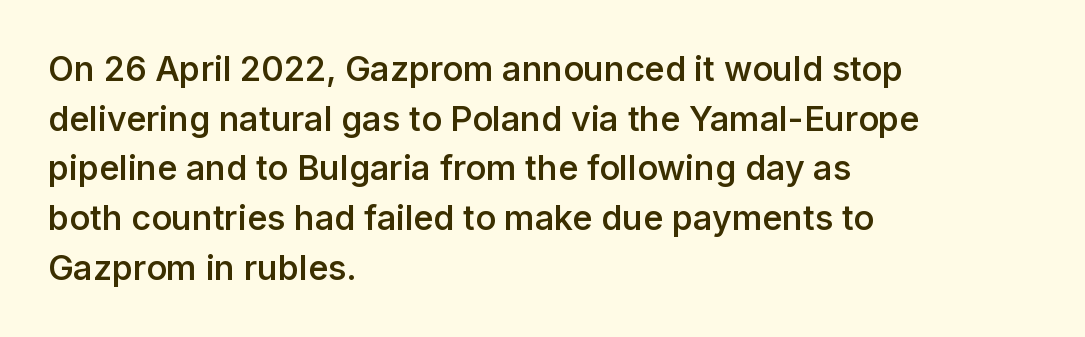
The image shows 34 px semibold sans-serif type, upright; set left-aligned, normal line spacing (1.46x), normal letter spacing, not underlined; low stroke contrast and a medium x-height.
